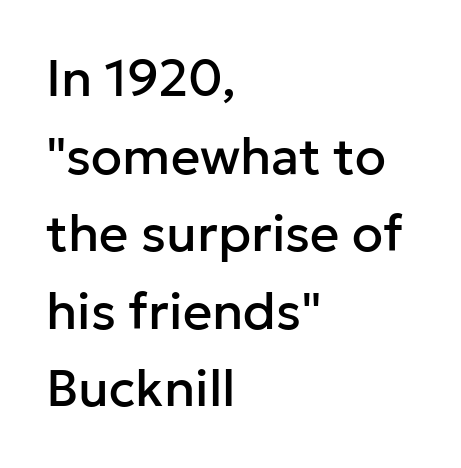
{"serif": "no", "italic": "no", "width": "normal", "stroke_contrast": "low", "x_height": "medium", "monospaced": "no", "underline": "no", "align": "left", "line_spacing": "normal", "line_spacing_ratio": 1.52, "letter_spacing": "normal", "letter_spacing_em": 0.0, "glyph_px": 51}
